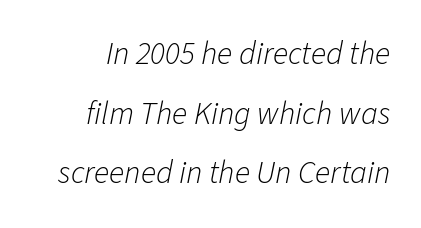
The image shows 32 px light type, italic (leaning right); set right-aligned, line spacing 1.86x, normal letter spacing, not underlined; low stroke contrast and a medium x-height.
